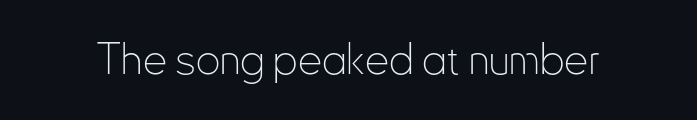
The letters advance in unequal steps, a hallmark of proportional type. Tracking value appears to be zero — textbook default spacing. No extra ink here — the face is not bold. Note: no serifs on the glyphs.
